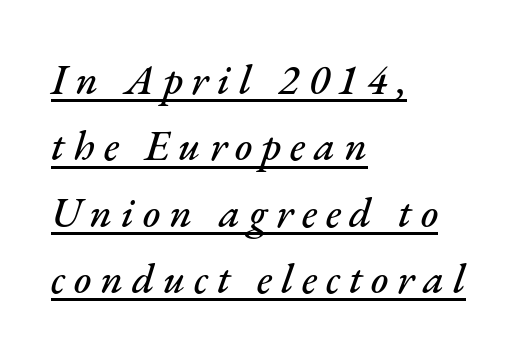
Q: Is the text italic (slanted)? A: Yes, it leans right by about 17 degrees.
Q: Is the text underlined? A: Yes.
Q: How is the paragraph aligned? A: Left-aligned.
Q: Is the spacing between letters normal or unusually wide? A: Unusually wide.
Q: Is the spacing between lines tight, normal or loose? A: Normal.
Q: Width (condensed, normal, or wide)? A: Normal.
Q: Stroke contrast? A: Medium.
Q: x-height? A: Small.
Q: Monospaced? A: No.
